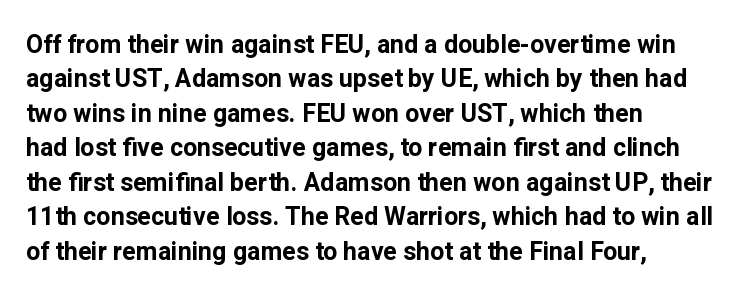
Q: Is the text bold? A: Yes.
Q: Is the text italic (slanted)? A: No, it is upright.
Q: Is the text underlined? A: No.
Q: How is the paragraph aligned? A: Left-aligned.
Q: Is the spacing between letters normal or unusually wide? A: Normal.
Q: Is the spacing between lines tight, normal or loose? A: Normal.
